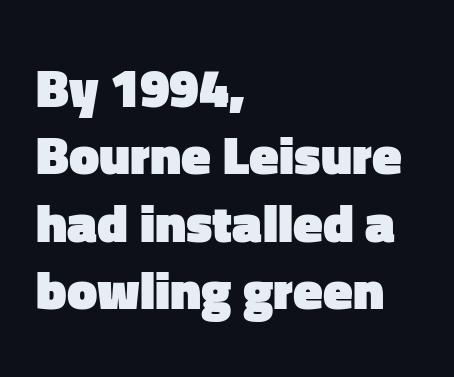
Q: Is the text bold? A: Yes.
Q: Is the text italic (slanted)? A: No, it is upright.
Q: Is the typeface a serif or a sans-serif typeface? A: Sans-serif.
Q: Is the text underlined? A: No.
Q: How is the paragraph aligned? A: Left-aligned.
Q: Is the spacing between letters normal or unusually wide? A: Normal.
Q: Is the spacing between lines tight, normal or loose? A: Normal.
Q: Width (condensed, normal, or wide)? A: Normal.
Q: Stroke contrast? A: Low.
Q: x-height? A: Medium.
Q: Monospaced? A: No.
